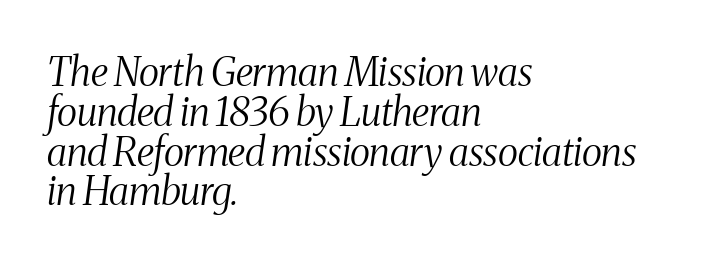
Q: Is the text bold? A: No.
Q: Is the text italic (slanted)? A: Yes, it leans right by about 8 degrees.
Q: Is the typeface a serif or a sans-serif typeface? A: Serif.
Q: Is the text underlined? A: No.
Q: How is the paragraph aligned? A: Left-aligned.
Q: Is the spacing between letters normal or unusually wide? A: Normal.
Q: Is the spacing between lines tight, normal or loose? A: Tight.
Q: Width (condensed, normal, or wide)? A: Condensed.
Q: Stroke contrast? A: Medium.
Q: x-height? A: Medium.
Q: Monospaced? A: No.
